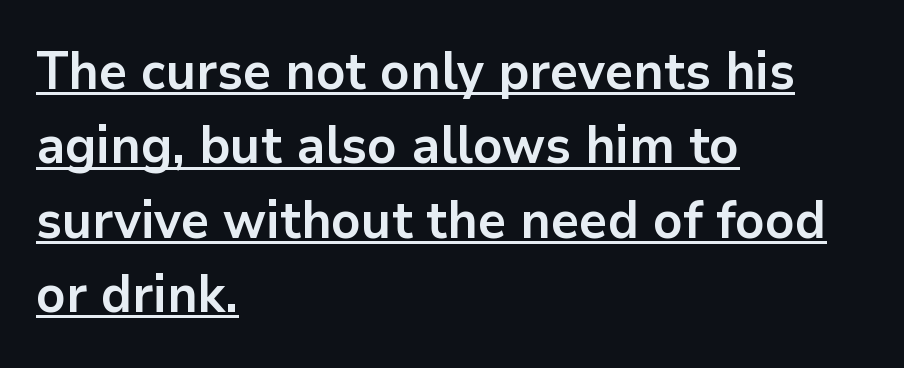
This sample uses an upright cut, with every glyph sitting square on the baseline. Each letter keeps its own natural width here, so spacing adapts to shape. The line-height multiplier appears to be the usual default. The passage is arranged the way most books set body copy — flush left. Caption: bold face, heavy strokes. Serifs: no, the terminals of the letterforms are clean.
